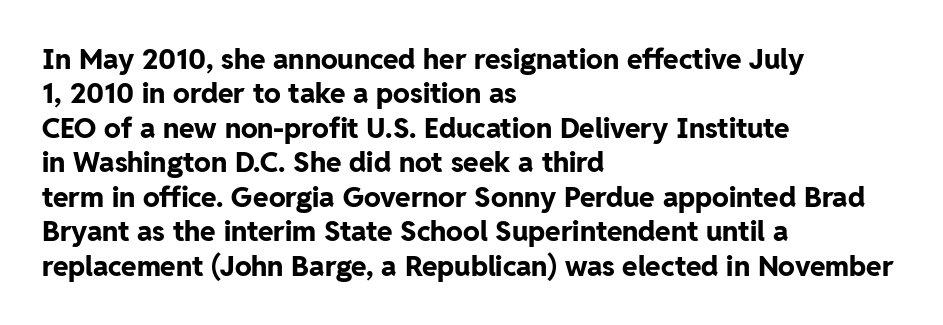
{"serif": "no", "italic": "no", "bold": "yes", "weight": "bold", "width": "normal", "stroke_contrast": "low", "x_height": "medium", "monospaced": "no", "underline": "no", "align": "left", "line_spacing_ratio": 1.23, "letter_spacing": "normal", "letter_spacing_em": 0.0, "glyph_px": 28}
